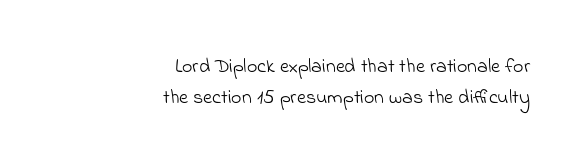
{"bold": "no", "underline": "no", "align": "right", "line_spacing": "normal", "line_spacing_ratio": 1.55, "letter_spacing": "normal", "letter_spacing_em": 0.0, "glyph_px": 20}
